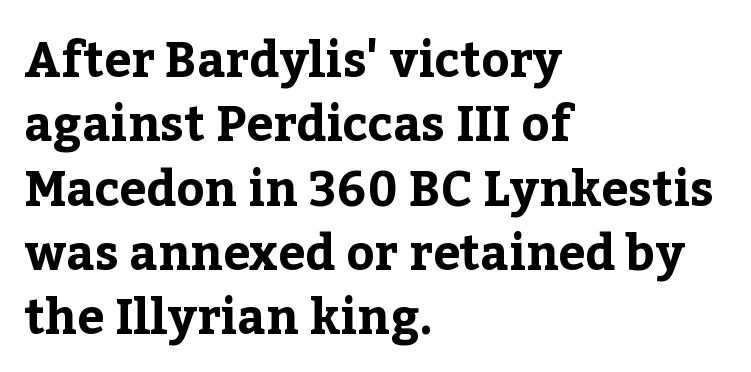
Q: Is the text bold? A: Yes.
Q: Is the text italic (slanted)? A: No, it is upright.
Q: Is the typeface a serif or a sans-serif typeface? A: Serif.
Q: Is the text underlined? A: No.
Q: How is the paragraph aligned? A: Left-aligned.
Q: Is the spacing between letters normal or unusually wide? A: Normal.
Q: Is the spacing between lines tight, normal or loose? A: Normal.
Q: Width (condensed, normal, or wide)? A: Normal.
Q: Stroke contrast? A: Low.
Q: x-height? A: Medium.
Q: Monospaced? A: No.
